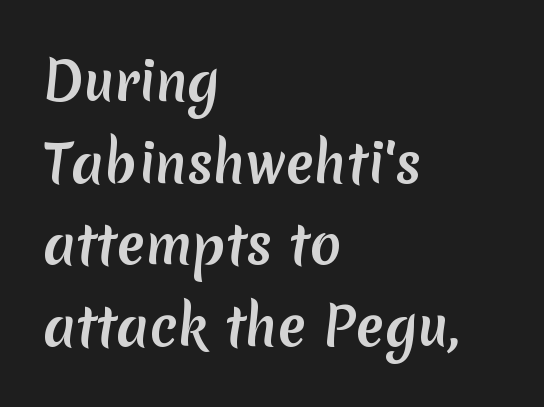
{"serif": "no", "width": "normal", "stroke_contrast": "medium", "x_height": "medium", "monospaced": "no", "underline": "no", "align": "left", "line_spacing": "normal", "line_spacing_ratio": 1.57, "letter_spacing": "normal", "letter_spacing_em": 0.0, "glyph_px": 52}
